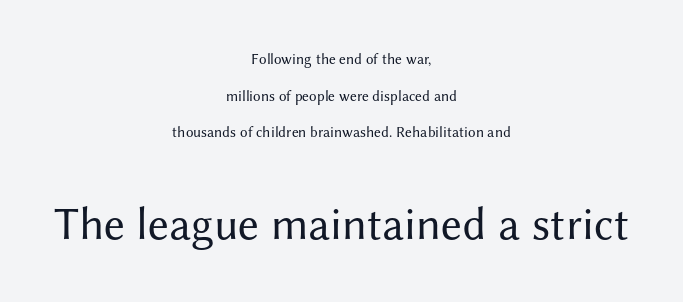
The image shows 46 px regular-weight sans-serif type, upright; set centered, loose line spacing (2.45x), normal letter spacing, not underlined; the second (bottom) block is 3.07x larger; medium stroke contrast and a medium x-height.
